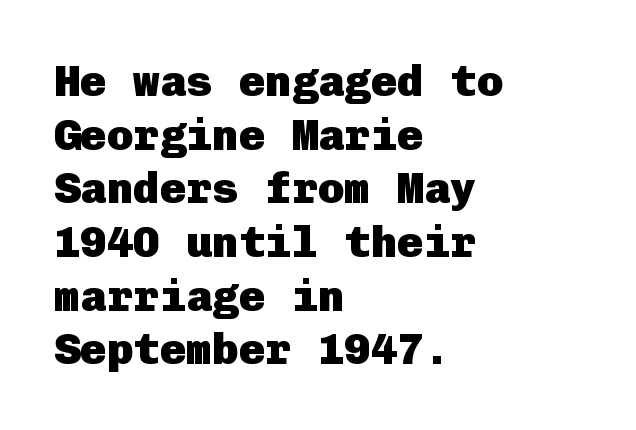
Q: Is the text bold? A: Yes.
Q: Is the text italic (slanted)? A: No, it is upright.
Q: Is the typeface a serif or a sans-serif typeface? A: Sans-serif.
Q: Is the text underlined? A: No.
Q: How is the paragraph aligned? A: Left-aligned.
Q: Is the spacing between letters normal or unusually wide? A: Normal.
Q: Width (condensed, normal, or wide)? A: Normal.
Q: Stroke contrast? A: Low.
Q: x-height? A: Medium.
